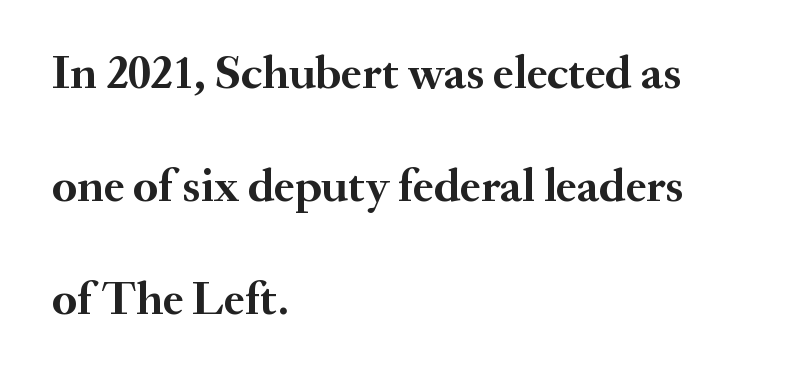
{"serif": "yes", "italic": "no", "bold": "yes", "weight": "semibold", "width": "normal", "stroke_contrast": "medium", "x_height": "small", "monospaced": "no", "underline": "no", "align": "left", "line_spacing": "loose", "line_spacing_ratio": 2.4, "letter_spacing": "normal", "letter_spacing_em": 0.0, "glyph_px": 47}
